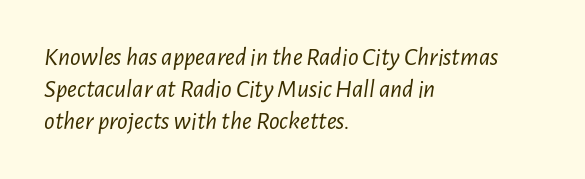
Slant detected: the letters are inclined. The gaps between neighbouring characters are ordinary and unremarkable. Stems and bowls with no extra thickness — not bold. The strip under each line holds only bare page. Typeset ragged right — the left edge is the straight one.
